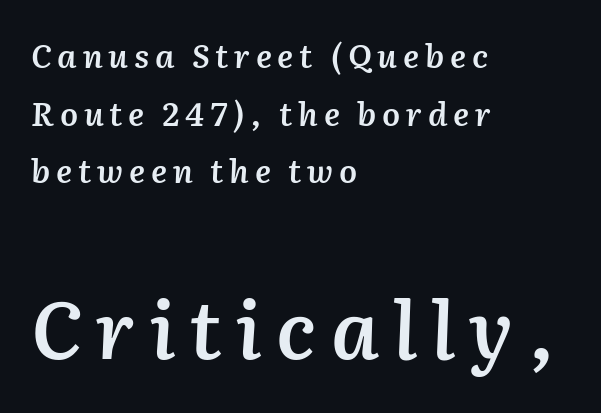
Q: Is the text bold? A: Semi-bold.
Q: Is the text italic (slanted)? A: Yes, it leans right by about 2 degrees.
Q: Is the text underlined? A: No.
Q: How is the paragraph aligned? A: Left-aligned.
Q: Which block of text is set in a larger size, the first (top) or the second (bottom)? A: The second (bottom) one.
Q: Width (condensed, normal, or wide)? A: Normal.
Q: Stroke contrast? A: Medium.
Q: x-height? A: Medium.
Q: Monospaced? A: No.
